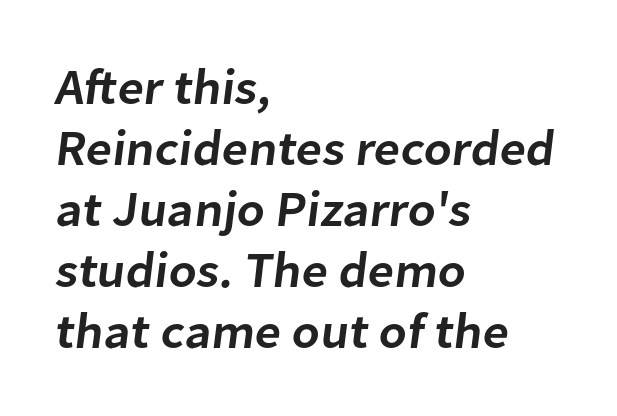
The words here are not underlined. The type family on display is of the sans-serif kind. The face used here is rendered with its standard letterfit. Each line starts at the same left margin while the right side varies. These words are printed semibold, heavier than regular yet not bold. The letters advance in unequal steps, a hallmark of proportional type.
